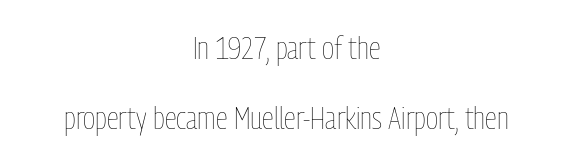
The image shows 31 px thin, condensed type, upright; set centered, loose line spacing (2.26x), normal letter spacing, not underlined; low stroke contrast and a medium x-height.
